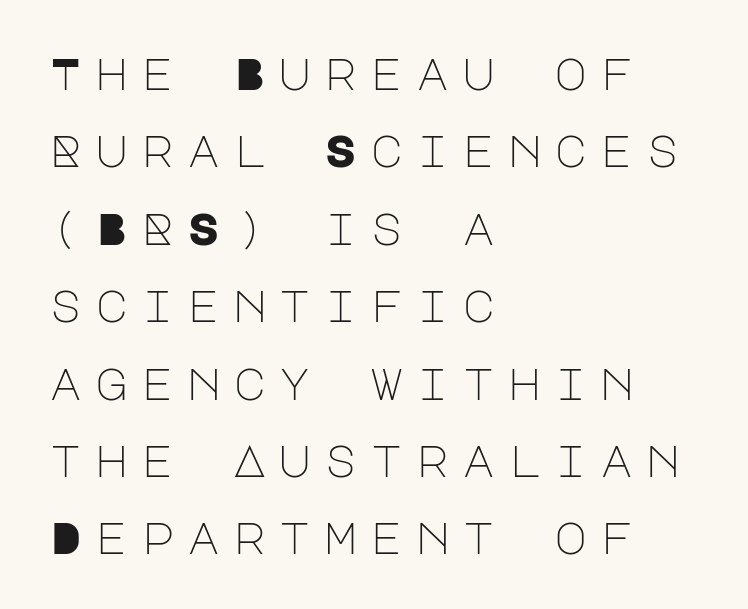
No word sits above an underline. Italic? Not at all — the glyphs are vertical. The line texture is sparse and dotted thanks to wide tracking. Alignment: flush left. The rendering shows plain stroke endings on the letterforms — a sans-serif design. The passage shown is not bold in any degree.
